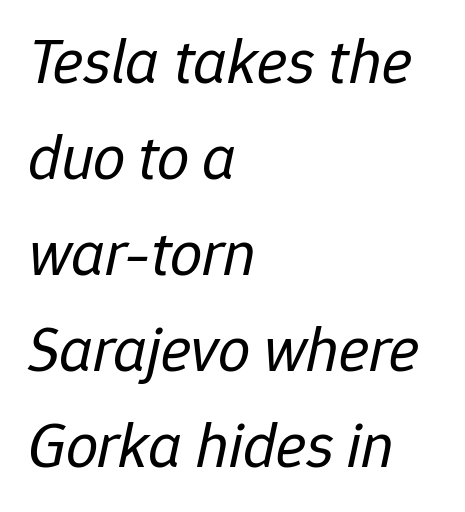
{"italic": "yes", "lean": "right", "slant_degrees": 12, "bold": "no", "weight": "regular", "width": "normal", "stroke_contrast": "low", "x_height": "medium", "monospaced": "no", "underline": "no", "align": "left", "line_spacing": "normal", "line_spacing_ratio": 1.5, "letter_spacing": "normal", "letter_spacing_em": 0.0, "glyph_px": 64}
